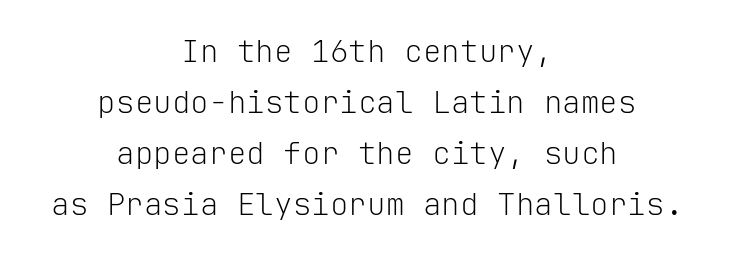
Q: Is the text bold? A: No.
Q: Is the text italic (slanted)? A: No, it is upright.
Q: Is the typeface a serif or a sans-serif typeface? A: Sans-serif.
Q: Is the text underlined? A: No.
Q: How is the paragraph aligned? A: Centered.
Q: Is the spacing between letters normal or unusually wide? A: Normal.
Q: Is the spacing between lines tight, normal or loose? A: Normal.
Q: Width (condensed, normal, or wide)? A: Normal.
Q: Stroke contrast? A: Low.
Q: x-height? A: Medium.
Q: Monospaced? A: Yes.
